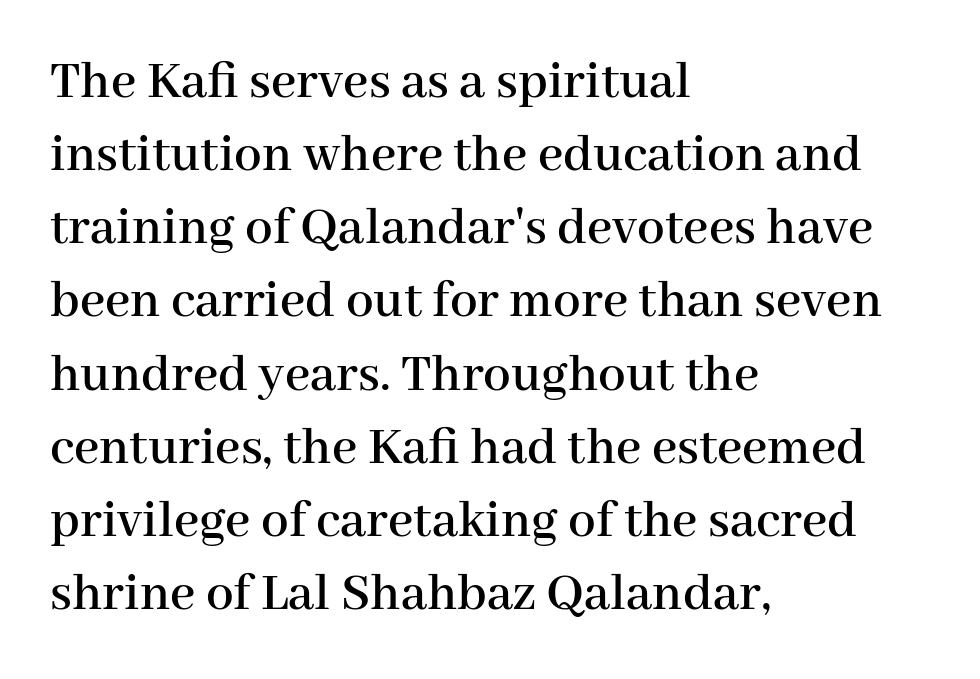
{"serif": "yes", "italic": "no", "width": "normal", "stroke_contrast": "high", "x_height": "medium", "monospaced": "no", "underline": "no", "align": "left", "line_spacing": "normal", "line_spacing_ratio": 1.33, "letter_spacing": "normal", "letter_spacing_em": 0.0, "glyph_px": 55}
